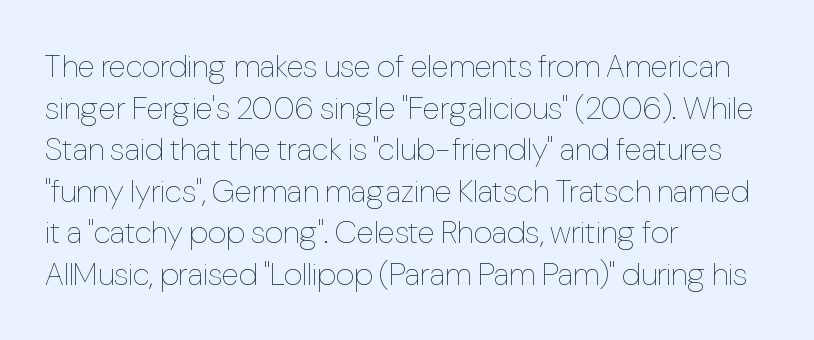
The image shows 32 px thin, condensed type, upright; set left-aligned, normal line spacing (1.3x), normal letter spacing, not underlined; low stroke contrast and a medium x-height.
